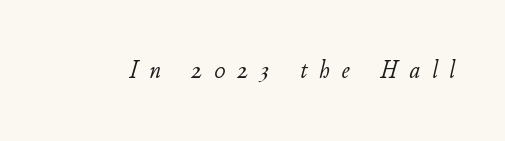
The image shows 26 px text type, italic (leaning right); set unusually wide letter spacing (+0.46 em), not underlined.
